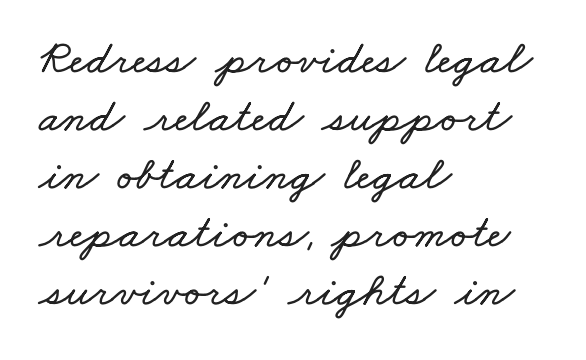
The image shows 48 px wide type; set left-aligned, line spacing 1.21x, normal letter spacing, not underlined; low stroke contrast and a small x-height.
